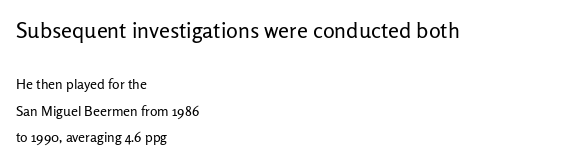
Q: Is the text bold? A: No.
Q: Is the text italic (slanted)? A: No, it is upright.
Q: Is the text underlined? A: No.
Q: How is the paragraph aligned? A: Left-aligned.
Q: Is the spacing between letters normal or unusually wide? A: Normal.
Q: Which block of text is set in a larger size, the first (top) or the second (bottom)? A: The first (top) one.
